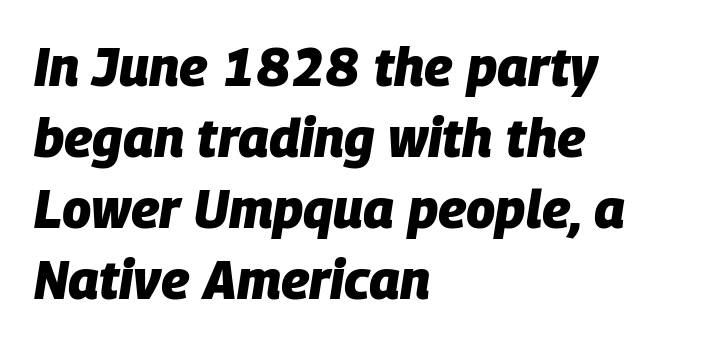
{"italic": "yes", "lean": "right", "slant_degrees": 9, "bold": "yes", "weight": "heavy", "width": "normal", "stroke_contrast": "low", "x_height": "large", "monospaced": "no", "underline": "no", "align": "left", "line_spacing": "normal", "line_spacing_ratio": 1.34, "letter_spacing": "normal", "letter_spacing_em": 0.0, "glyph_px": 53}
